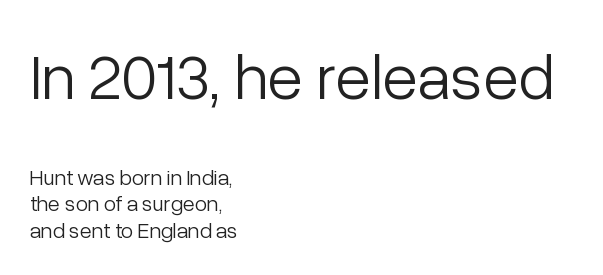
{"serif": "no", "italic": "no", "bold": "no", "weight": "light", "width": "normal", "stroke_contrast": "low", "x_height": "medium", "monospaced": "no", "underline": "no", "align": "left", "line_spacing_ratio": 1.21, "letter_spacing": "normal", "letter_spacing_em": 0.0, "larger_block": "first", "size_ratio": 2.95, "glyph_px": 65}
